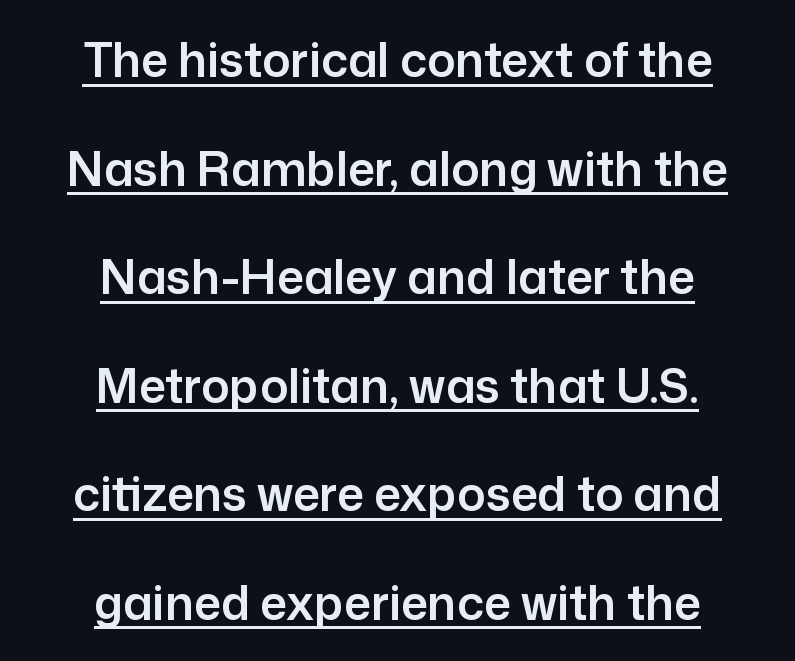
These lines stack symmetrically, like a column narrowing and widening about its center. This sample has the flowing, uneven cadence of proportional lettering. Classification — sans serif. Notice how a bar underscores the lettering throughout. Honestly, the letter spacing is just normal — you wouldn't notice it.
